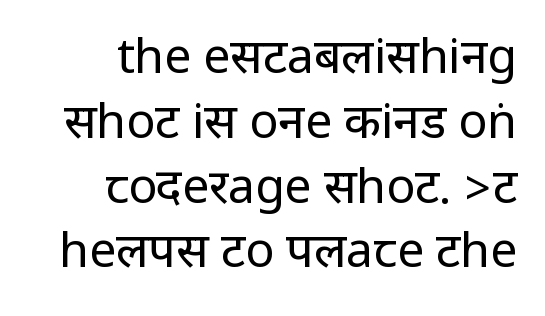
The image shows 48 px regular-weight, condensed sans-serif type, upright; set right-aligned, normal line spacing (1.35x), normal letter spacing, not underlined; low stroke contrast.
